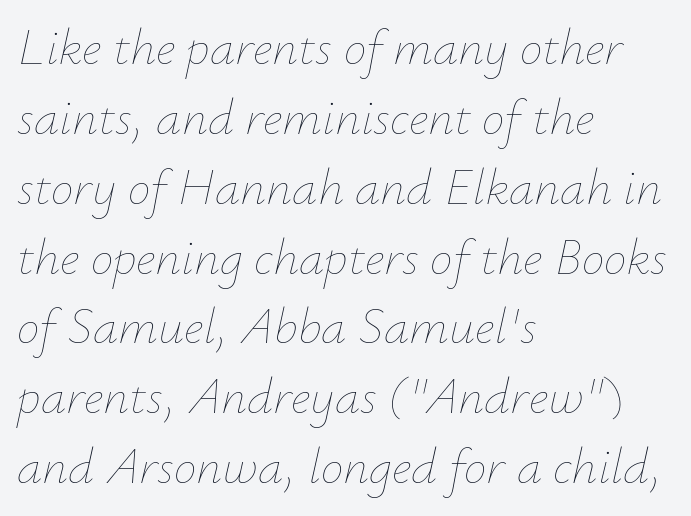
Q: Is the text bold? A: No.
Q: Is the text italic (slanted)? A: Yes, it leans right by about 12 degrees.
Q: Is the text underlined? A: No.
Q: How is the paragraph aligned? A: Left-aligned.
Q: Is the spacing between letters normal or unusually wide? A: Normal.
Q: Is the spacing between lines tight, normal or loose? A: Normal.
Q: Width (condensed, normal, or wide)? A: Normal.
Q: Stroke contrast? A: Low.
Q: x-height? A: Small.
Q: Monospaced? A: No.
